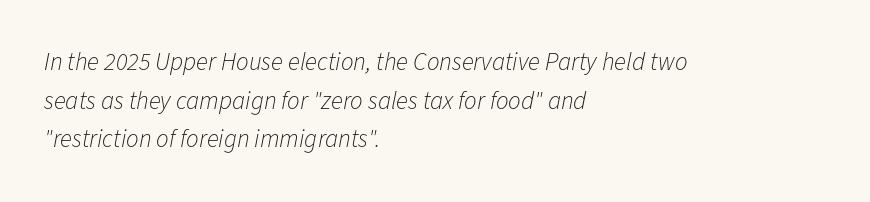
{"italic": "yes", "lean": "right", "slant_degrees": 11, "bold": "no", "underline": "no", "align": "left", "line_spacing": "normal", "line_spacing_ratio": 1.55, "letter_spacing": "normal", "letter_spacing_em": 0.0, "glyph_px": 25}
